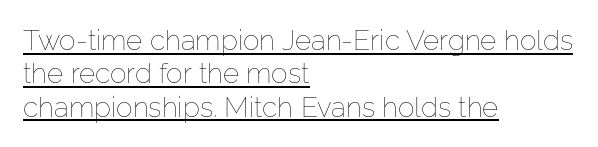
The image shows 28 px thin type, upright; set left-aligned, line spacing 1.19x, normal letter spacing, underlined; low stroke contrast and a medium x-height.
